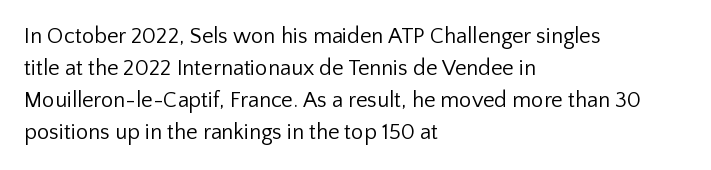
Q: Is the text bold? A: No.
Q: Is the text italic (slanted)? A: No, it is upright.
Q: Is the text underlined? A: No.
Q: How is the paragraph aligned? A: Left-aligned.
Q: Is the spacing between letters normal or unusually wide? A: Normal.
Q: Is the spacing between lines tight, normal or loose? A: Normal.
